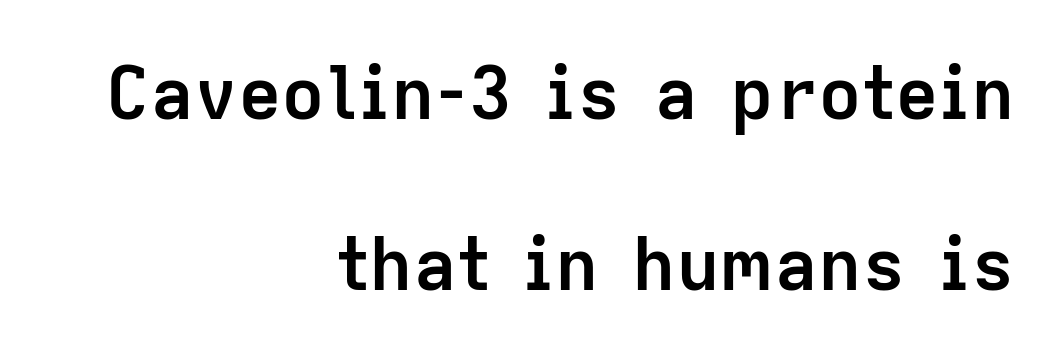
{"serif": "no", "italic": "no", "bold": "yes", "weight": "semibold", "width": "normal", "stroke_contrast": "low", "x_height": "medium", "monospaced": "no", "underline": "no", "align": "right", "line_spacing": "loose", "line_spacing_ratio": 2.34, "letter_spacing": "normal", "letter_spacing_em": 0.0, "glyph_px": 73}
